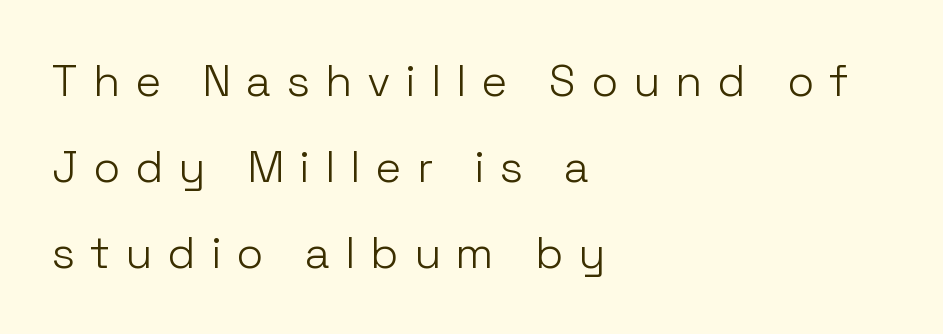
The image shows 44 px light sans-serif type, upright; set left-aligned, loose line spacing (1.96x), unusually wide letter spacing (+0.34 em), not underlined; low stroke contrast and a medium x-height.
